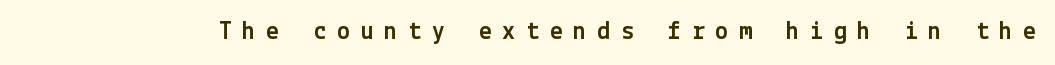
Italic? Not at all — the glyphs are vertical. The rendering inserts visible extra space after every character. Anything drawn beneath the words? Only blank space.
